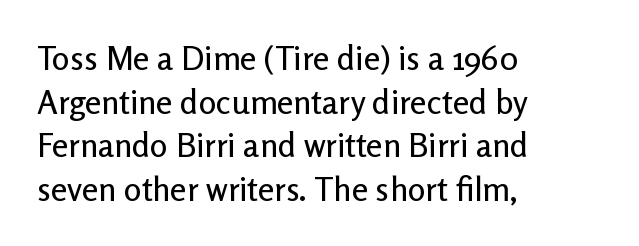
{"serif": "no", "italic": "no", "width": "normal", "stroke_contrast": "low", "x_height": "medium", "monospaced": "no", "underline": "no", "align": "left", "line_spacing": "normal", "line_spacing_ratio": 1.32, "letter_spacing": "normal", "letter_spacing_em": 0.0, "glyph_px": 33}
